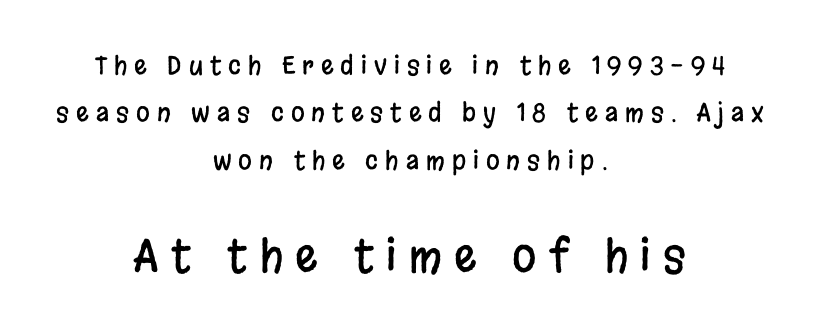
Look at the bottom of the vertical strokes: they stop flat, with no serifs. If you measured baseline to baseline, you'd find a long distance. The setting favours the middle, as headings and verse often do. Nope, not italic — everything's standing straight. The rendering inserts visible extra space after every character. This rendering features lettering with no underline.
